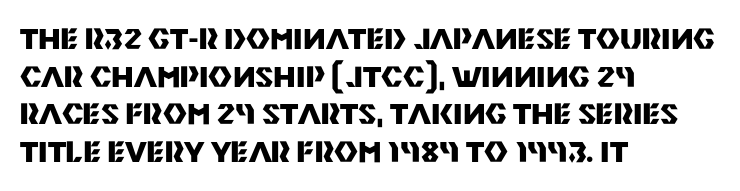
{"serif": "no", "italic": "no", "bold": "yes", "weight": "heavy", "width": "normal", "stroke_contrast": "medium", "x_height": "large", "monospaced": "no", "underline": "no", "align": "left", "line_spacing": "normal", "line_spacing_ratio": 1.3, "letter_spacing": "normal", "letter_spacing_em": 0.0, "glyph_px": 29}
